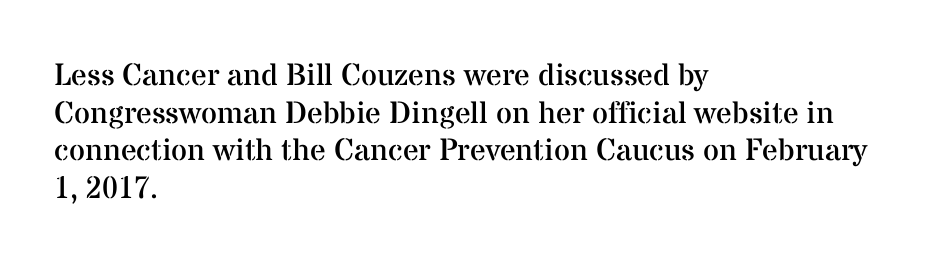
Descenders hang freely into open space. No italicization has been applied; the sample stays upright. Note the varied advance widths — an 'i' is clearly narrower than an 'm'. This is not heavy type; no bold has been used.
